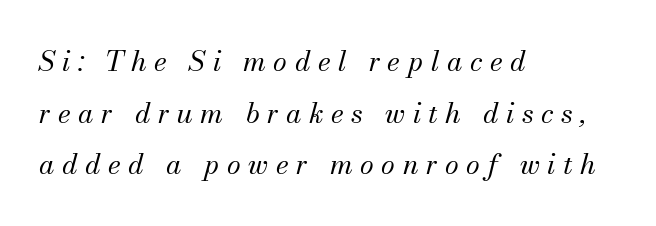
The image shows 28 px regular-weight serif type, italic (leaning right); set left-aligned, line spacing 1.84x, unusually wide letter spacing (+0.27 em), not underlined; medium stroke contrast and a small x-height.
